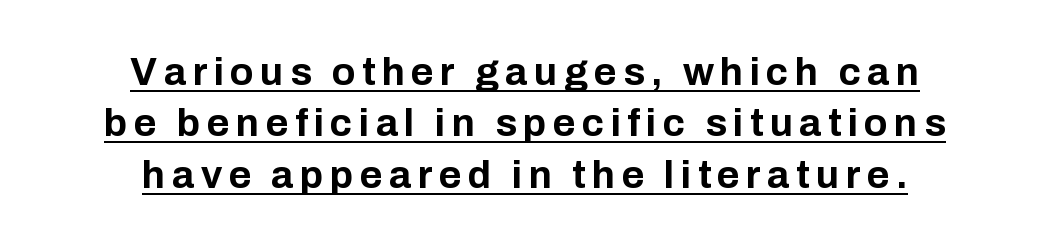
Which margin do the lines hug? Neither — every line sits in the middle. These lines are rendered in a variable-pitch font. Are there feet on the stems? There aren't — it's a sans. Emphasis is given by a line drawn under the lettering. Summary of vertical rhythm: regular, with standard interline spacing.
